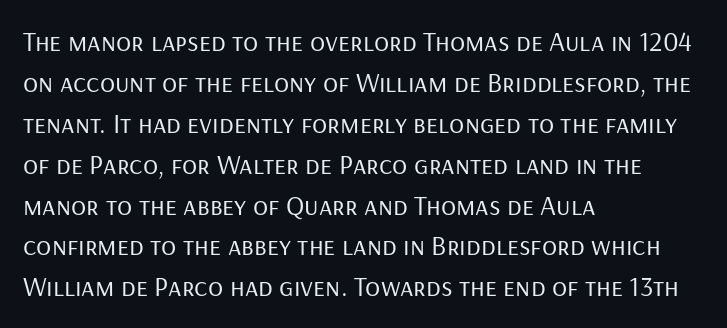
Q: Is the text bold? A: No.
Q: Is the text italic (slanted)? A: No, it is upright.
Q: Is the typeface a serif or a sans-serif typeface? A: Sans-serif.
Q: Is the text underlined? A: No.
Q: How is the paragraph aligned? A: Left-aligned.
Q: Is the spacing between letters normal or unusually wide? A: Normal.
Q: Is the spacing between lines tight, normal or loose? A: Normal.
Q: Width (condensed, normal, or wide)? A: Normal.
Q: Stroke contrast? A: Low.
Q: x-height? A: Medium.
Q: Monospaced? A: No.
